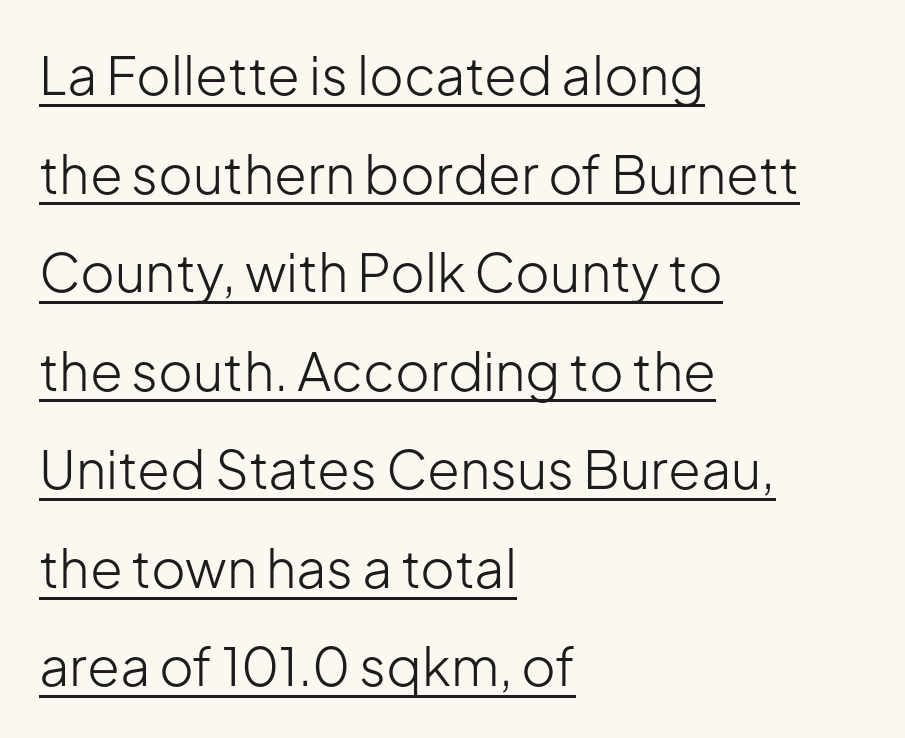
{"serif": "no", "italic": "no", "bold": "no", "weight": "light", "width": "normal", "stroke_contrast": "low", "x_height": "medium", "monospaced": "no", "underline": "yes", "align": "left", "line_spacing_ratio": 1.86, "letter_spacing": "normal", "letter_spacing_em": 0.0, "glyph_px": 53}
